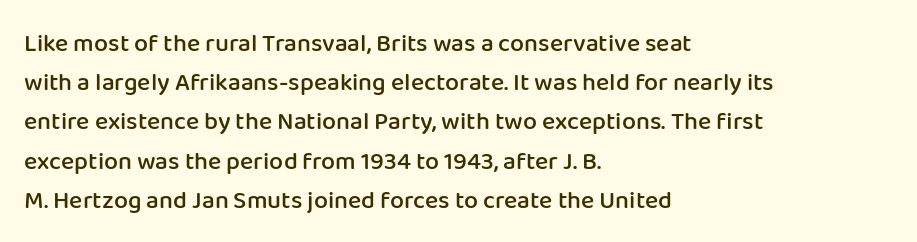
{"italic": "no", "bold": "semi", "underline": "no", "align": "left", "line_spacing": "normal", "line_spacing_ratio": 1.57, "letter_spacing": "normal", "letter_spacing_em": 0.0, "glyph_px": 25}
